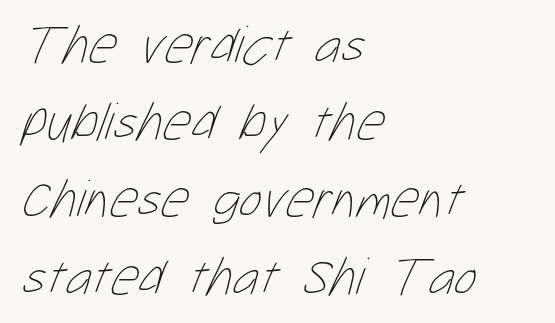
The image shows 54 px thin, condensed type; set left-aligned, normal line spacing (1.43x), normal letter spacing, not underlined; low stroke contrast and a medium x-height.
